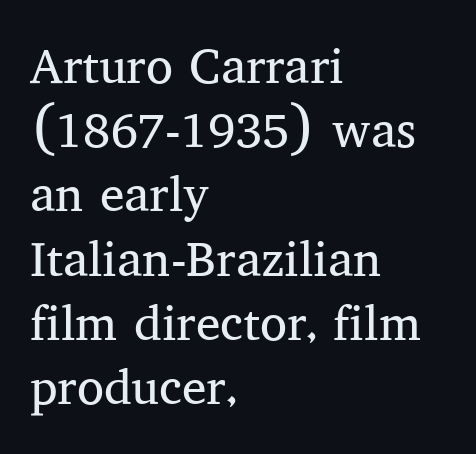
The image shows 49 px regular-weight serif type, upright; set left-aligned, normal line spacing (1.31x), normal letter spacing, not underlined; medium stroke contrast and a medium x-height.
